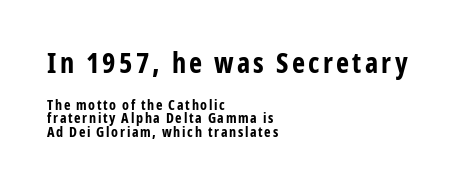
Q: Is the text bold? A: Yes.
Q: Is the text italic (slanted)? A: No, it is upright.
Q: Is the typeface a serif or a sans-serif typeface? A: Sans-serif.
Q: Is the text underlined? A: No.
Q: How is the paragraph aligned? A: Left-aligned.
Q: Is the spacing between lines tight, normal or loose? A: Tight.
Q: Which block of text is set in a larger size, the first (top) or the second (bottom)? A: The first (top) one.
Q: Width (condensed, normal, or wide)? A: Condensed.
Q: Stroke contrast? A: Low.
Q: x-height? A: Medium.
Q: Monospaced? A: No.
